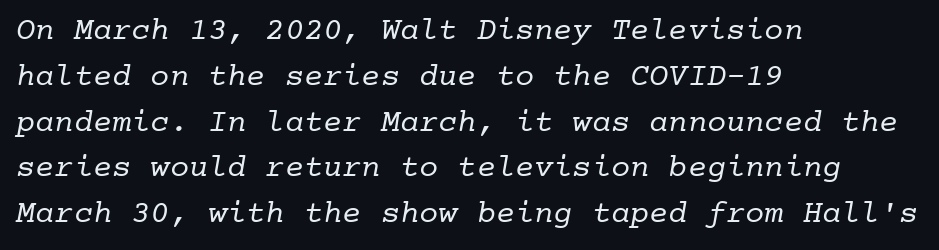
The image shows 32 px regular-weight serif type, monospaced; set left-aligned, normal line spacing (1.43x), normal letter spacing, not underlined; low stroke contrast and a medium x-height.
